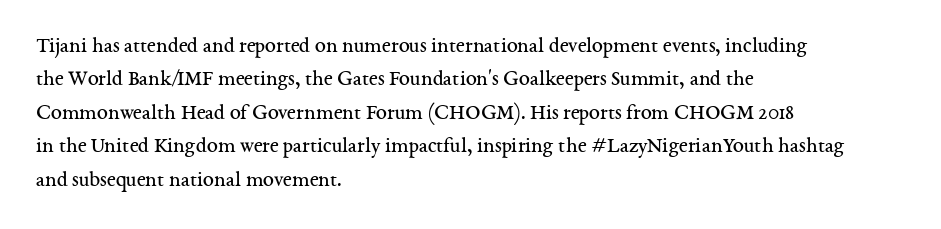
{"italic": "no", "bold": "no", "underline": "no", "align": "left", "line_spacing": "normal", "line_spacing_ratio": 1.52, "letter_spacing": "normal", "letter_spacing_em": 0.0, "glyph_px": 22}
